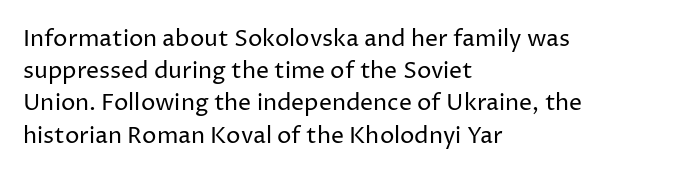
Q: Is the text bold? A: No.
Q: Is the text italic (slanted)? A: No, it is upright.
Q: Is the text underlined? A: No.
Q: How is the paragraph aligned? A: Left-aligned.
Q: Is the spacing between letters normal or unusually wide? A: Normal.
Q: Is the spacing between lines tight, normal or loose? A: Normal.
